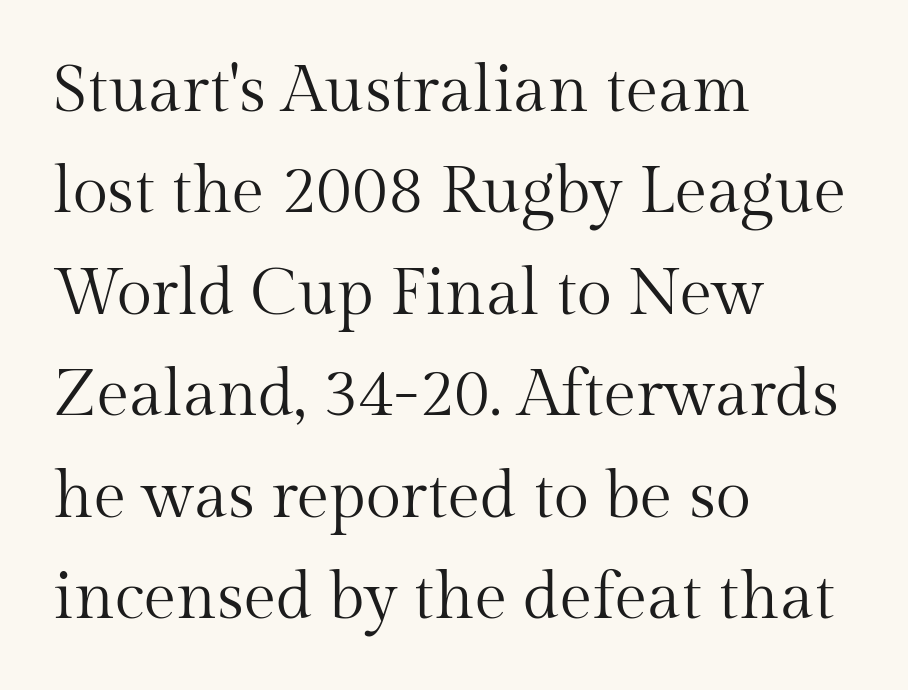
{"serif": "yes", "italic": "no", "bold": "no", "weight": "regular", "width": "normal", "stroke_contrast": "medium", "x_height": "medium", "monospaced": "no", "underline": "no", "align": "left", "line_spacing": "normal", "line_spacing_ratio": 1.56, "letter_spacing": "normal", "letter_spacing_em": 0.0, "glyph_px": 65}
